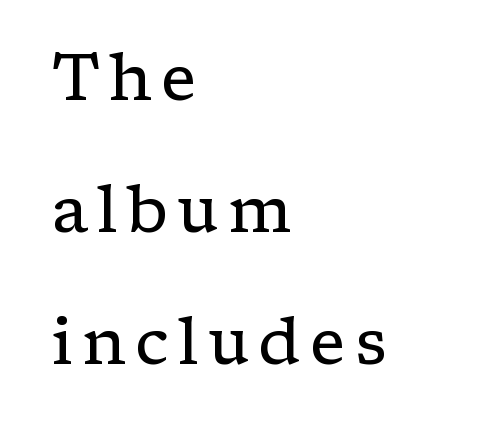
The image shows 66 px regular-weight serif type, upright; set left-aligned, loose line spacing (2.0x), not underlined; low stroke contrast and a medium x-height.
